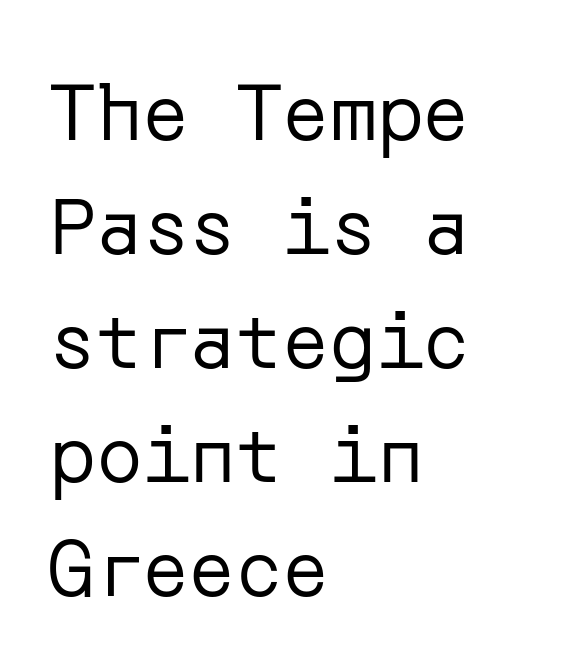
Q: Is the text bold? A: No.
Q: Is the text italic (slanted)? A: No, it is upright.
Q: Is the typeface a serif or a sans-serif typeface? A: Sans-serif.
Q: Is the text underlined? A: No.
Q: How is the paragraph aligned? A: Left-aligned.
Q: Is the spacing between letters normal or unusually wide? A: Normal.
Q: Is the spacing between lines tight, normal or loose? A: Normal.
Q: Width (condensed, normal, or wide)? A: Normal.
Q: Stroke contrast? A: Low.
Q: x-height? A: Medium.
